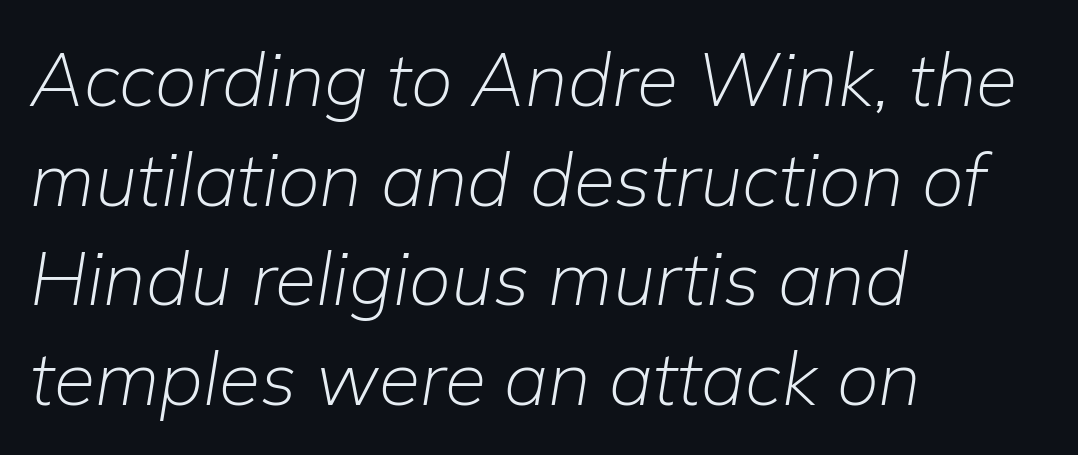
The image shows 75 px light type, italic (leaning right); set left-aligned, normal line spacing (1.33x), normal letter spacing, not underlined; low stroke contrast and a medium x-height.
